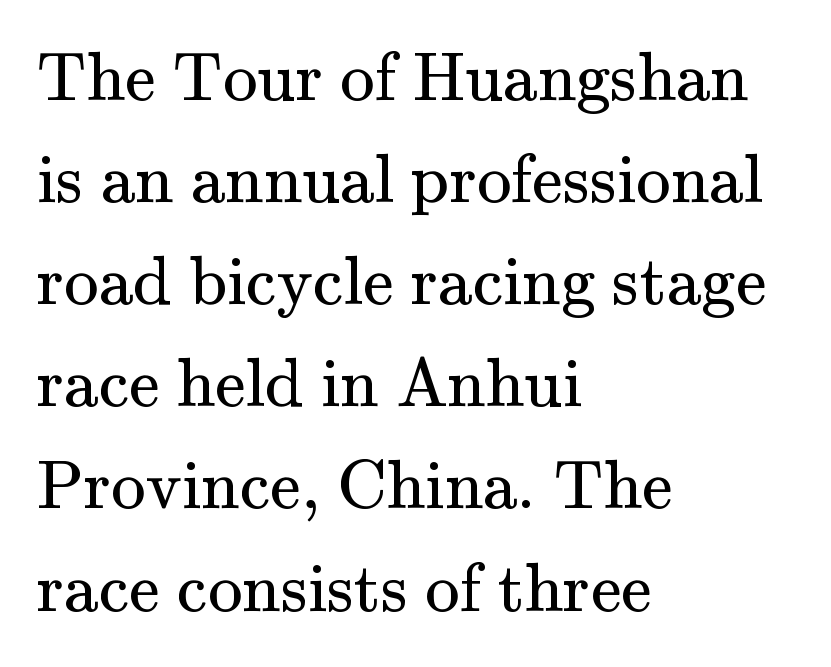
The image shows 69 px regular-weight serif type, upright; set left-aligned, normal line spacing (1.48x), normal letter spacing, not underlined; medium stroke contrast and a small x-height.
